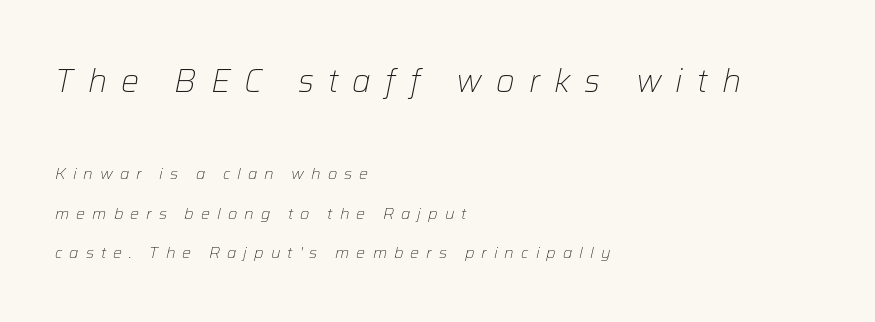
Q: Is the text bold? A: No.
Q: Is the text italic (slanted)? A: Yes, it leans right by about 12 degrees.
Q: Is the text underlined? A: No.
Q: How is the paragraph aligned? A: Left-aligned.
Q: Is the spacing between letters normal or unusually wide? A: Unusually wide.
Q: Is the spacing between lines tight, normal or loose? A: Loose.
Q: Which block of text is set in a larger size, the first (top) or the second (bottom)? A: The first (top) one.
Q: Width (condensed, normal, or wide)? A: Normal.
Q: Stroke contrast? A: Low.
Q: x-height? A: Medium.
Q: Monospaced? A: No.
